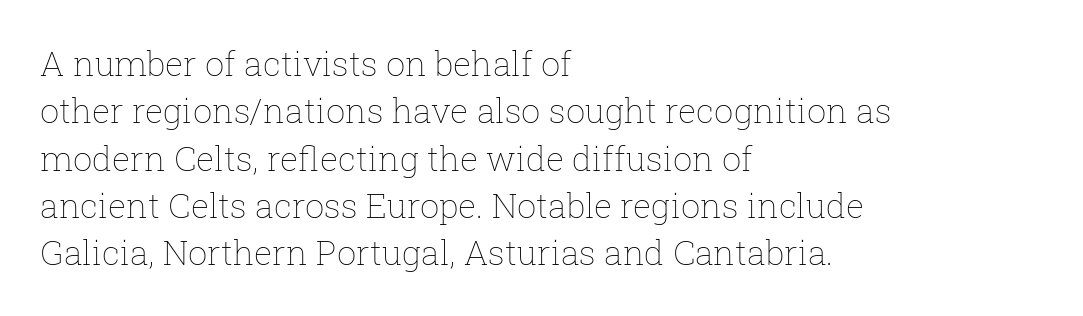
Q: Is the text bold? A: No.
Q: Is the text italic (slanted)? A: No, it is upright.
Q: Is the text underlined? A: No.
Q: How is the paragraph aligned? A: Left-aligned.
Q: Is the spacing between letters normal or unusually wide? A: Normal.
Q: Is the spacing between lines tight, normal or loose? A: Normal.
Q: Width (condensed, normal, or wide)? A: Normal.
Q: Stroke contrast? A: Low.
Q: x-height? A: Medium.
Q: Monospaced? A: No.
